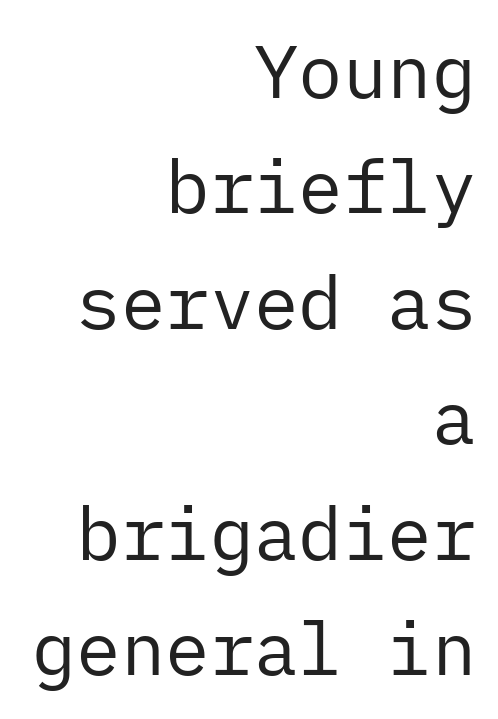
{"serif": "no", "italic": "no", "bold": "no", "weight": "regular", "width": "normal", "stroke_contrast": "low", "x_height": "medium", "underline": "no", "align": "right", "line_spacing": "normal", "line_spacing_ratio": 1.56, "letter_spacing": "normal", "letter_spacing_em": 0.0, "glyph_px": 74}
